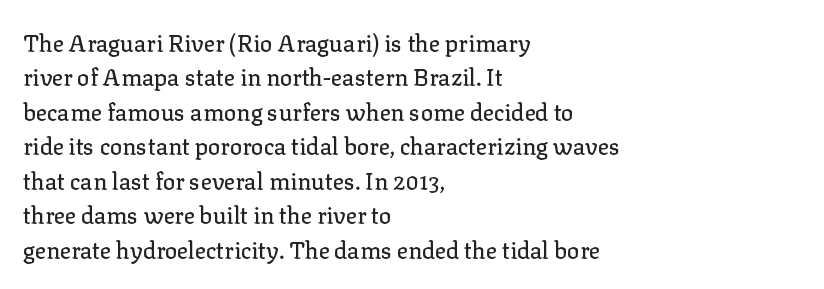
The image shows 23 px text type, upright; set left-aligned, normal line spacing (1.5x), normal letter spacing, not underlined.
